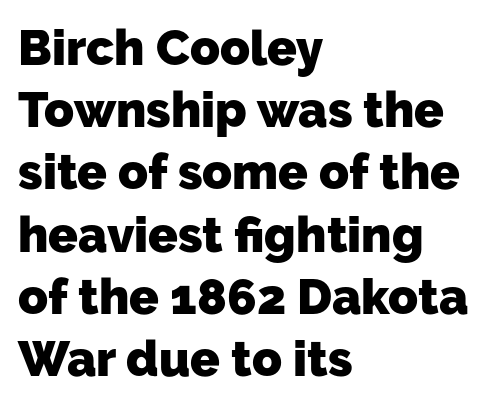
{"serif": "no", "bold": "yes", "weight": "heavy", "width": "normal", "stroke_contrast": "low", "x_height": "medium", "monospaced": "no", "underline": "no", "align": "left", "line_spacing": "normal", "line_spacing_ratio": 1.27, "letter_spacing": "normal", "letter_spacing_em": 0.0, "glyph_px": 49}
